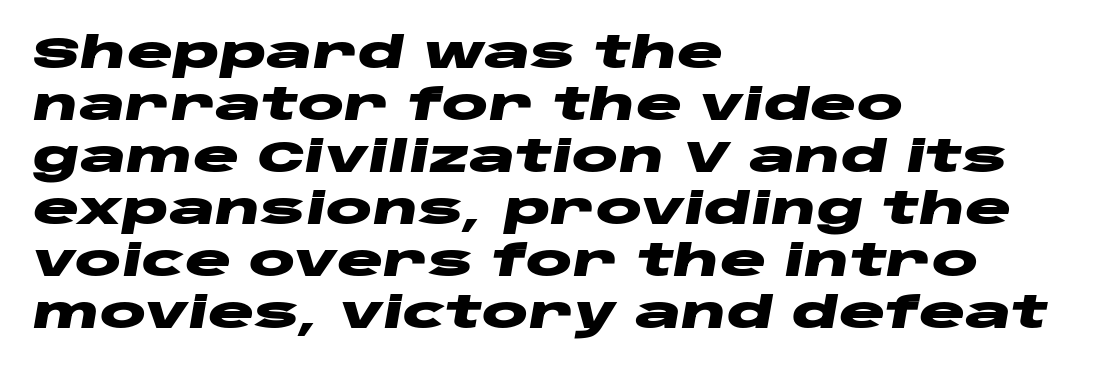
These lines are rendered in a variable-pitch font. Each glyph is drawn with heavy, bold strokes. Decoration check: the copy has no underline. The specimen reads as italic at a glance.
